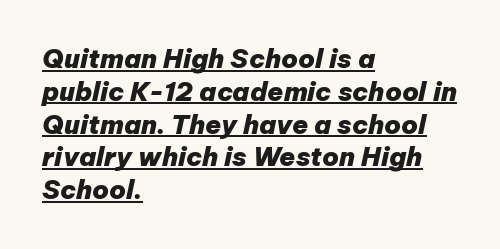
{"italic": "yes", "lean": "right", "slant_degrees": 12, "bold": "yes", "underline": "yes", "align": "left", "line_spacing": "normal", "line_spacing_ratio": 1.26, "letter_spacing": "normal", "letter_spacing_em": 0.0, "glyph_px": 26}
